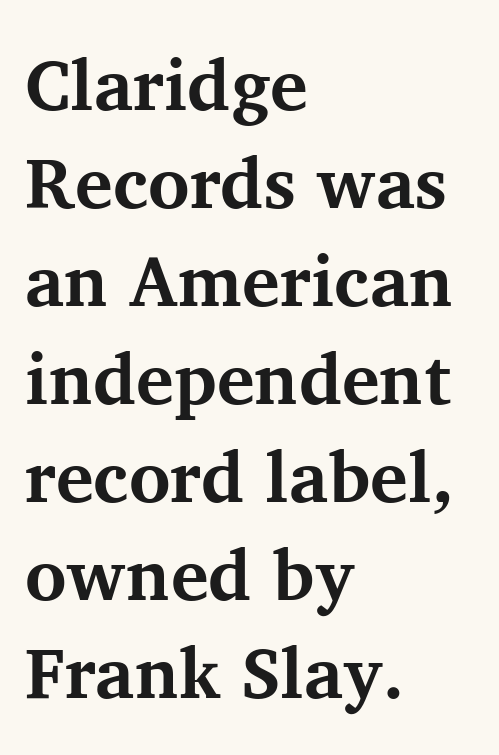
The passage shown is typeset with a serif family. As a designer I'd log this as weight 700, bold. Rendered with straight, roman letterforms. The rendering keeps characters at their native spacing. Varying glyph widths throughout — classic text-font behaviour. Summary of vertical rhythm: regular, with standard interline spacing.
